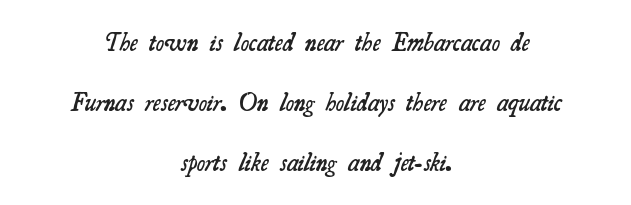
{"bold": "semi", "underline": "no", "align": "center", "line_spacing": "loose", "line_spacing_ratio": 2.4, "letter_spacing": "normal", "letter_spacing_em": 0.0, "glyph_px": 25}
